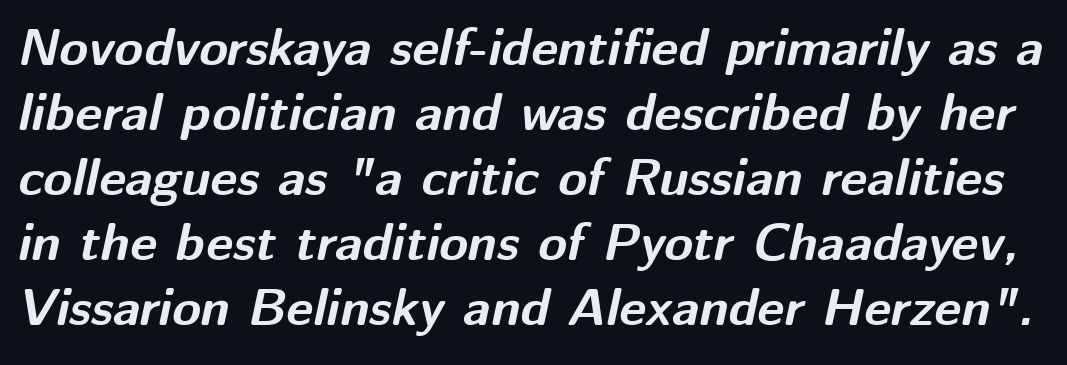
{"italic": "yes", "lean": "right", "slant_degrees": 12, "bold": "yes", "weight": "bold", "width": "normal", "stroke_contrast": "medium", "x_height": "medium", "monospaced": "no", "underline": "no", "line_spacing": "normal", "line_spacing_ratio": 1.25, "letter_spacing": "normal", "letter_spacing_em": 0.0, "glyph_px": 52}
